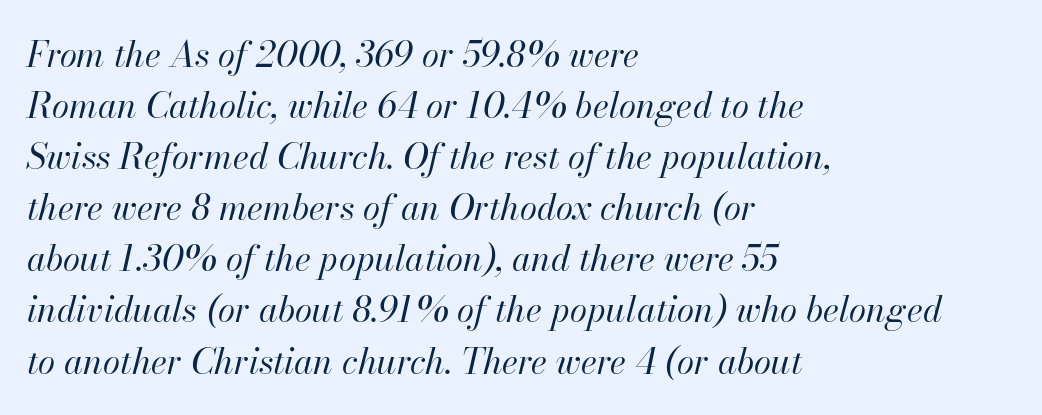
A typesetter would mark this as italic. This block has exactly the height ordinary leading produces. The gaps between neighbouring characters are ordinary and unremarkable. Glance below the letters and you will spot only blank space. Horizontal alignment here is leftward, the default for most running prose. Is the stroke heavy? The answer is a plain regular-or-lighter.
